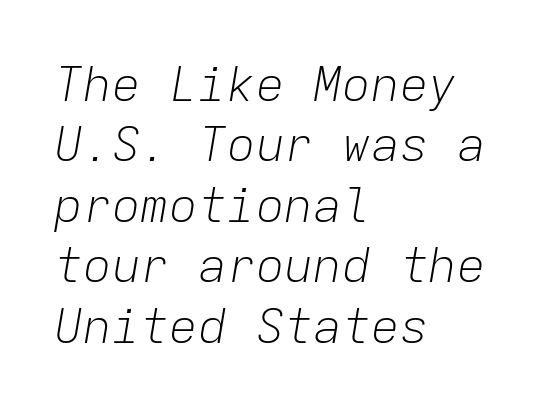
Q: Is the text bold? A: No.
Q: Is the text italic (slanted)? A: Yes, it leans right by about 9 degrees.
Q: Is the text underlined? A: No.
Q: How is the paragraph aligned? A: Left-aligned.
Q: Is the spacing between letters normal or unusually wide? A: Normal.
Q: Is the spacing between lines tight, normal or loose? A: Normal.
Q: Width (condensed, normal, or wide)? A: Normal.
Q: Stroke contrast? A: Low.
Q: x-height? A: Medium.
Q: Monospaced? A: Yes.
